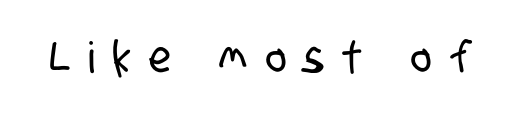
Nothing sits at the stroke ends, so this counts as sans-serif. The tracking reads as deliberately expanded to a designer's eye. Only glyphs here, with clear space below each row. Spacing verdict: proportional, widths tailored to each character.
